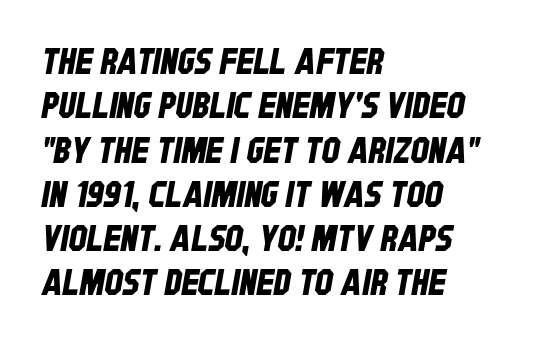
Q: Is the typeface a serif or a sans-serif typeface? A: Sans-serif.
Q: Is the text underlined? A: No.
Q: How is the paragraph aligned? A: Left-aligned.
Q: Is the spacing between letters normal or unusually wide? A: Normal.
Q: Width (condensed, normal, or wide)? A: Condensed.
Q: Stroke contrast? A: Low.
Q: x-height? A: Large.
Q: Monospaced? A: No.
